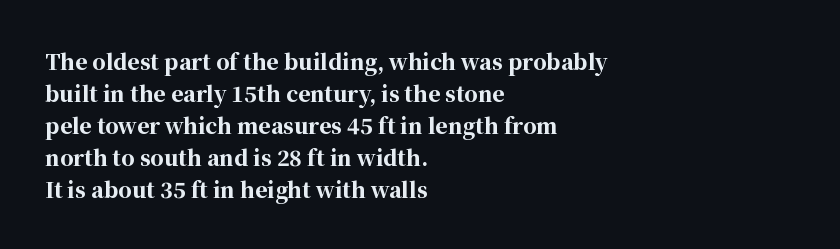
The image shows 21 px bold type, upright; set left-aligned, normal line spacing (1.52x), normal letter spacing, not underlined.
